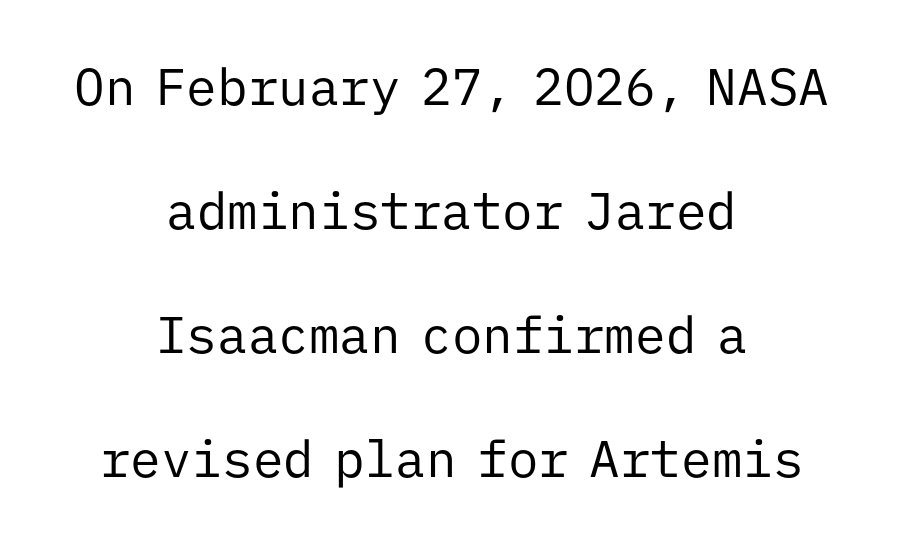
Q: Is the text bold? A: No.
Q: Is the text italic (slanted)? A: No, it is upright.
Q: Is the typeface a serif or a sans-serif typeface? A: Sans-serif.
Q: Is the text underlined? A: No.
Q: How is the paragraph aligned? A: Centered.
Q: Is the spacing between letters normal or unusually wide? A: Normal.
Q: Is the spacing between lines tight, normal or loose? A: Loose.
Q: Width (condensed, normal, or wide)? A: Normal.
Q: Stroke contrast? A: Low.
Q: x-height? A: Medium.
Q: Monospaced? A: Yes.
